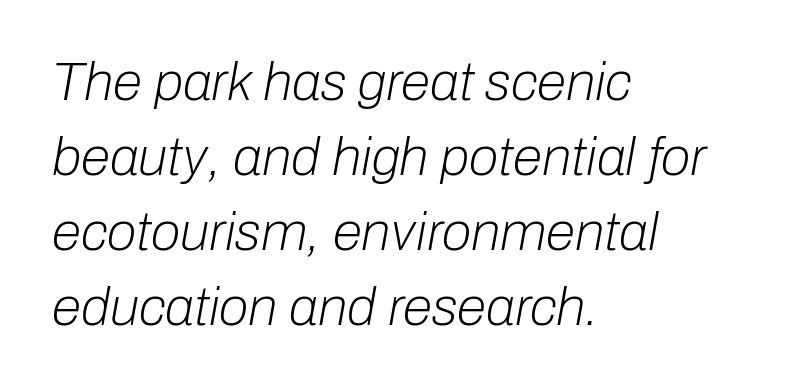
The image shows 54 px light type, italic (leaning right); set left-aligned, normal line spacing (1.39x), normal letter spacing, not underlined; low stroke contrast and a medium x-height.
